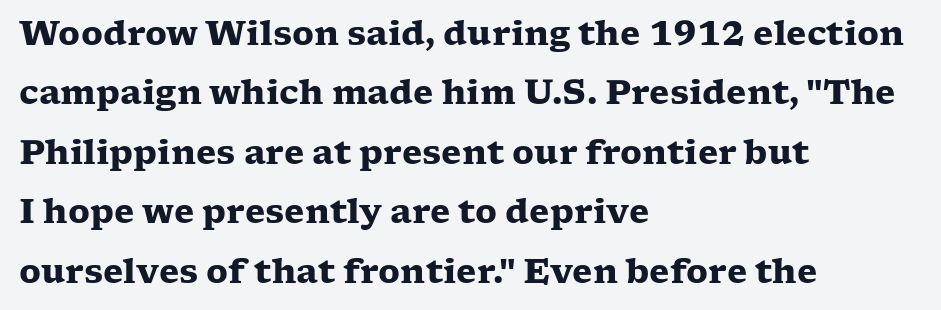
Set as a true bold cut, around the 700 mark. No extra tracking has been applied to these lines. Just letters on the line, the space beneath them empty. The letters stand straight up with perfectly vertical stems. In terms of letterform style, serifs are clearly present. These lines are rendered in a variable-pitch font.
